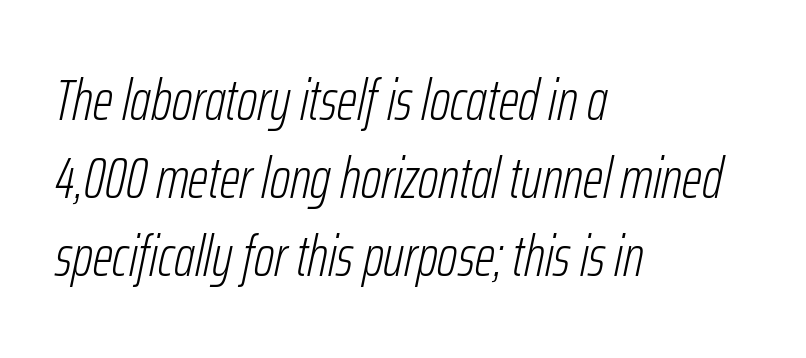
Q: Is the text bold? A: No.
Q: Is the text italic (slanted)? A: Yes, it leans right by about 12 degrees.
Q: Is the text underlined? A: No.
Q: How is the paragraph aligned? A: Left-aligned.
Q: Is the spacing between letters normal or unusually wide? A: Normal.
Q: Is the spacing between lines tight, normal or loose? A: Normal.
Q: Width (condensed, normal, or wide)? A: Condensed.
Q: Stroke contrast? A: Low.
Q: x-height? A: Medium.
Q: Monospaced? A: No.
